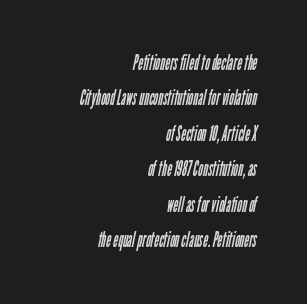
Q: Is the text bold? A: No.
Q: Is the text underlined? A: No.
Q: How is the paragraph aligned? A: Right-aligned.
Q: Is the spacing between letters normal or unusually wide? A: Normal.
Q: Is the spacing between lines tight, normal or loose? A: Normal.
